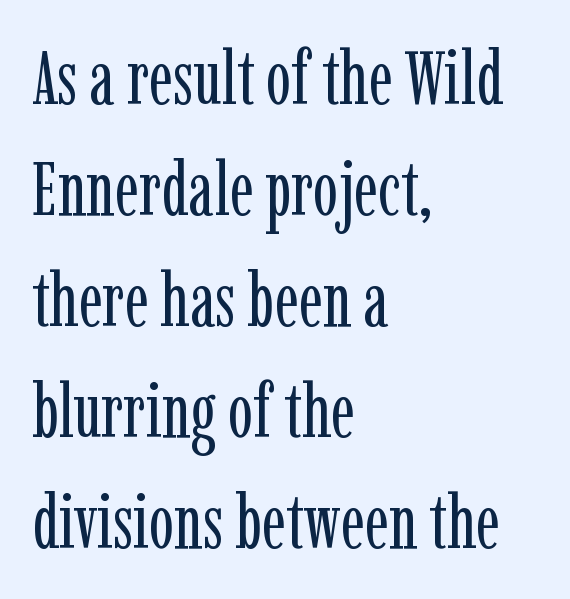
Glyph-to-glyph distance matches everyday printed text. The lines sit at an ordinary, default distance from one another. The face looks like a standard text weight, possibly lighter. Serifs: yes, visible at the terminals of the letterforms. The font's upright variant was chosen for this text.
